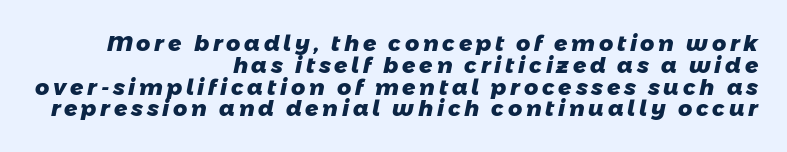
Each glyph is drawn with heavy, bold strokes. Type without underlining. Students, observe: this is what under-led, compact text looks like. Which margin do the lines hug? The right one — the left edge is uneven.
